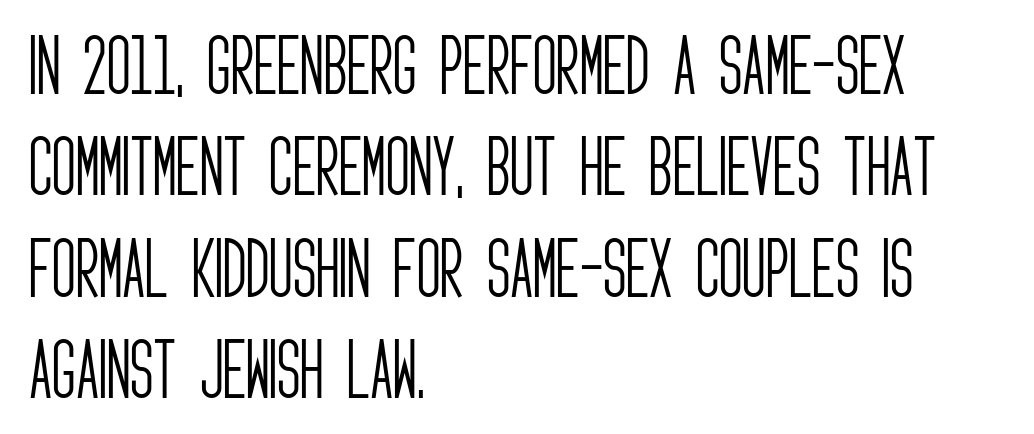
Q: Is the text bold? A: No.
Q: Is the text italic (slanted)? A: No, it is upright.
Q: Is the typeface a serif or a sans-serif typeface? A: Sans-serif.
Q: Is the text underlined? A: No.
Q: How is the paragraph aligned? A: Left-aligned.
Q: Is the spacing between letters normal or unusually wide? A: Normal.
Q: Is the spacing between lines tight, normal or loose? A: Normal.
Q: Width (condensed, normal, or wide)? A: Condensed.
Q: Stroke contrast? A: Low.
Q: x-height? A: Large.
Q: Monospaced? A: No.
